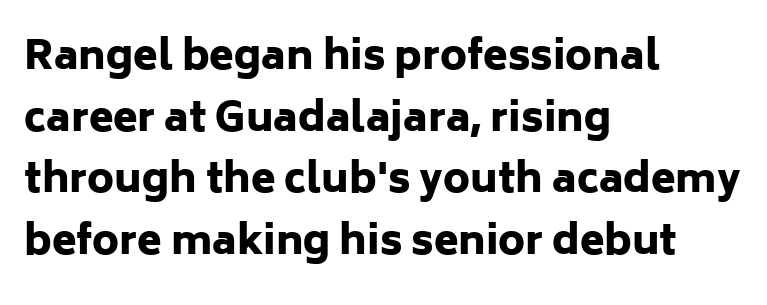
The image shows 40 px heavy sans-serif type, upright; set left-aligned, normal line spacing (1.54x), normal letter spacing, not underlined; low stroke contrast and a medium x-height.
